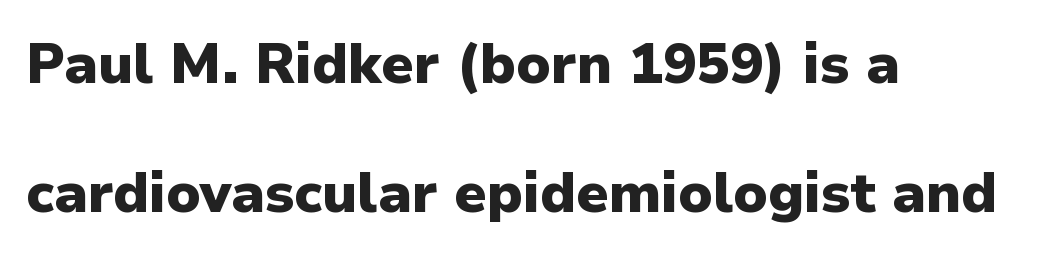
{"serif": "no", "italic": "no", "bold": "yes", "weight": "heavy", "width": "normal", "stroke_contrast": "low", "x_height": "medium", "monospaced": "no", "underline": "no", "align": "left", "line_spacing": "loose", "line_spacing_ratio": 2.3, "letter_spacing": "normal", "letter_spacing_em": 0.0, "glyph_px": 56}
